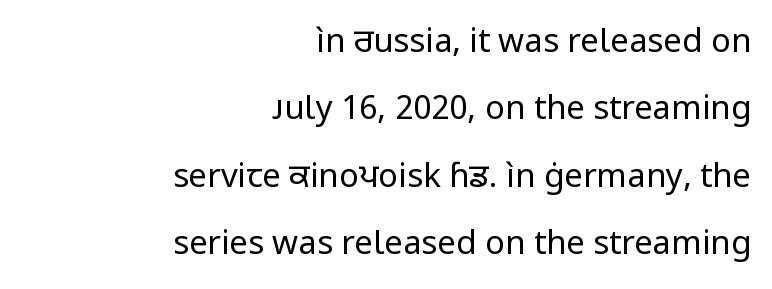
{"serif": "no", "italic": "no", "bold": "no", "weight": "regular", "width": "normal", "stroke_contrast": "low", "x_height": "medium", "monospaced": "no", "underline": "no", "align": "right", "line_spacing": "loose", "line_spacing_ratio": 2.04, "letter_spacing": "normal", "letter_spacing_em": 0.0, "glyph_px": 33}
